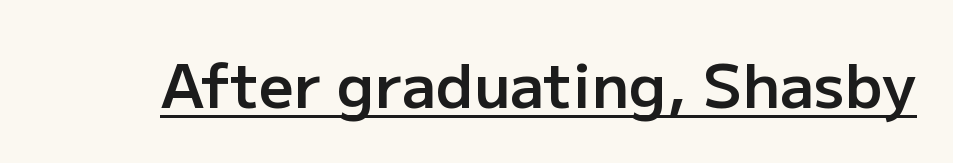
Q: Is the text bold? A: Semi-bold.
Q: Is the text italic (slanted)? A: No, it is upright.
Q: Is the typeface a serif or a sans-serif typeface? A: Sans-serif.
Q: Is the text underlined? A: Yes.
Q: Is the spacing between letters normal or unusually wide? A: Normal.
Q: Width (condensed, normal, or wide)? A: Normal.
Q: Stroke contrast? A: Low.
Q: x-height? A: Medium.
Q: Monospaced? A: No.
